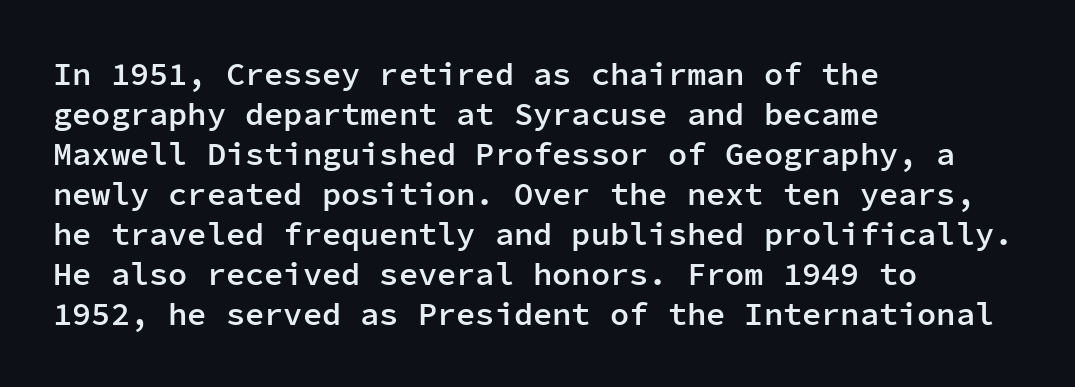
{"serif": "no", "italic": "no", "bold": "semi", "weight": "semibold", "width": "normal", "stroke_contrast": "low", "x_height": "medium", "monospaced": "yes", "underline": "no", "align": "left", "line_spacing": "normal", "line_spacing_ratio": 1.25, "letter_spacing": "normal", "letter_spacing_em": 0.0, "glyph_px": 32}
